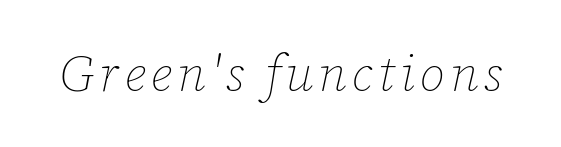
When letters slant like this, we call the style italic. The font is comparable to plain body text, perhaps lighter. Varying glyph widths throughout — classic text-font behaviour. The words here are not underlined.
